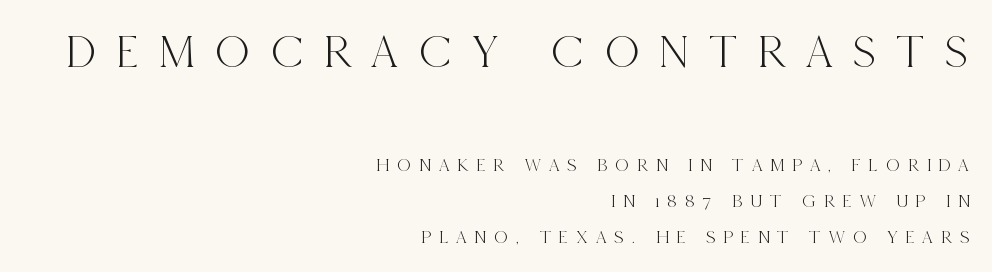
Someone cranked the tracking dial way up on this one. Do the characters align in a grid? No, the font is proportional. A great deal of white space separates one row of letters from the next. The passage shown is typeset with a serif family. Check the space under the baseline: it is left empty. Tall strokes in this sample are plumb rather than angled.
